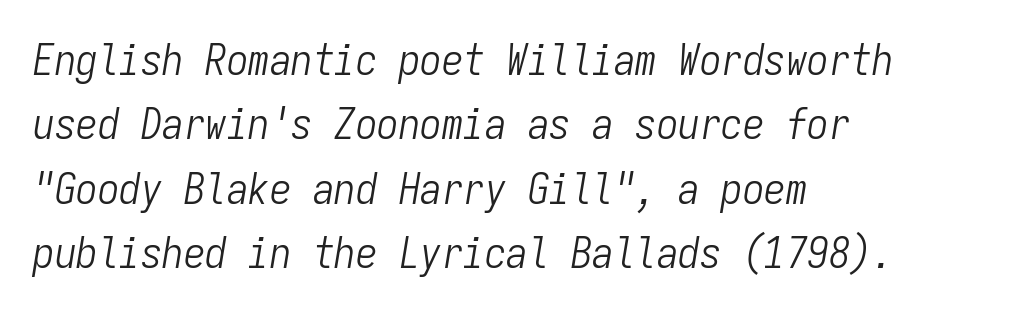
Caption: multi-line text, flush left, ragged right. This is not heavy type; no bold has been used. The passage shown has conventional tracking throughout. The designer left line spacing at the default. Is the type slanted? Yes — the strokes lean at a clear angle. Underlining? Definitely not there.
